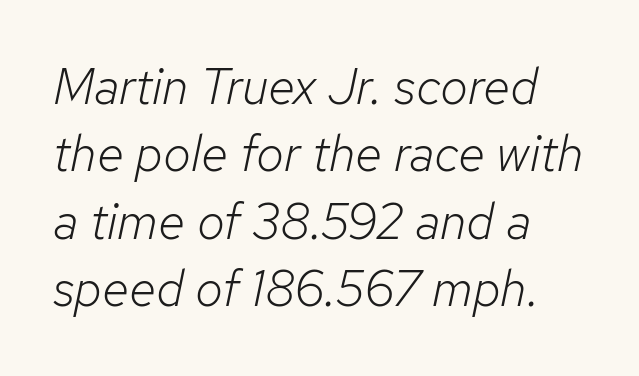
Q: Is the text bold? A: No.
Q: Is the text italic (slanted)? A: Yes, it leans right by about 12 degrees.
Q: Is the text underlined? A: No.
Q: How is the paragraph aligned? A: Left-aligned.
Q: Is the spacing between letters normal or unusually wide? A: Normal.
Q: Is the spacing between lines tight, normal or loose? A: Normal.
Q: Width (condensed, normal, or wide)? A: Normal.
Q: Stroke contrast? A: Low.
Q: x-height? A: Medium.
Q: Monospaced? A: No.
